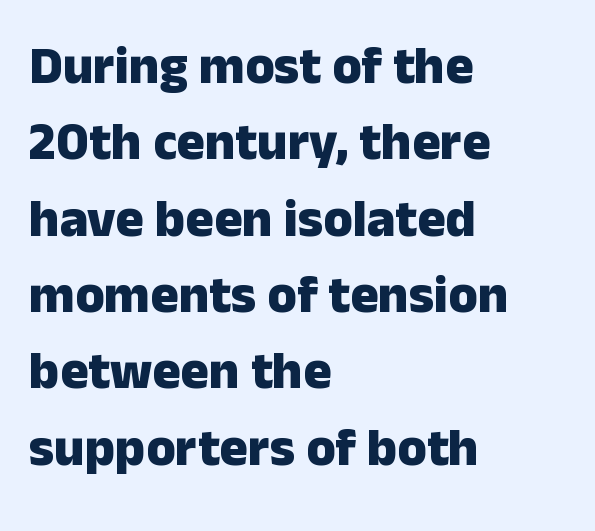
Normally led — the rows are evenly, conventionally spaced. These lines are composed in type without serifs. Default kerning and tracking; the words read as compact shapes. Descenders are the only things crossing below the line. You'd pick this weight for a headline — it's a proper bold. Leftover space on each line is placed entirely after the last word.
